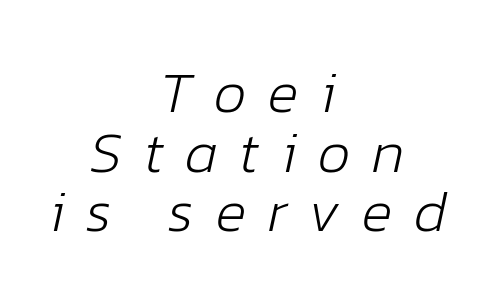
The space beneath each line is pristine and unruled. A quiet, ordinary-to-light weight characterises the typeface. Line starts and ends both wander, symmetrically. The passage shown stacks its lines with hardly any gap.
